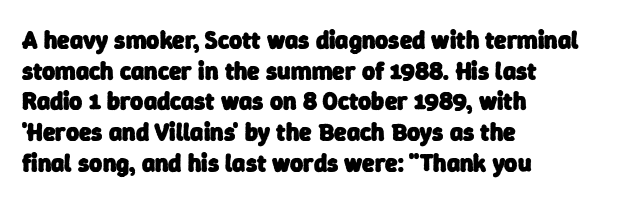
The image shows 25 px bold type; set left-aligned, line spacing 1.23x, normal letter spacing, not underlined.
